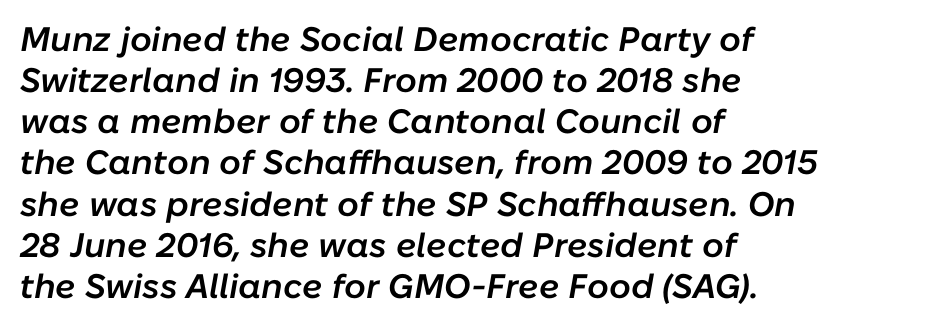
The image shows 34 px semibold type, italic (leaning right); set left-aligned, line spacing 1.21x, normal letter spacing, not underlined; low stroke contrast and a medium x-height.
